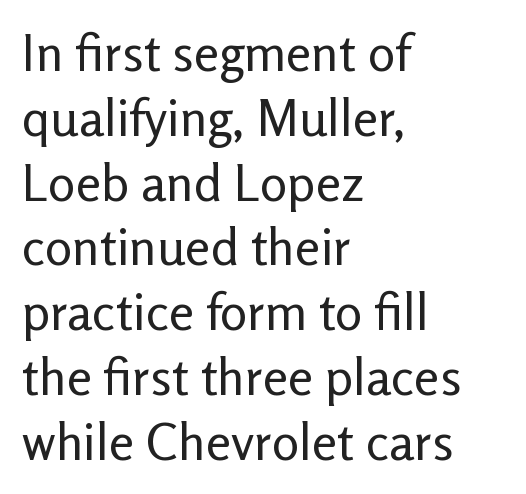
The image shows 51 px regular-weight sans-serif type, upright; set left-aligned, normal line spacing (1.27x), normal letter spacing, not underlined; low stroke contrast and a medium x-height.
